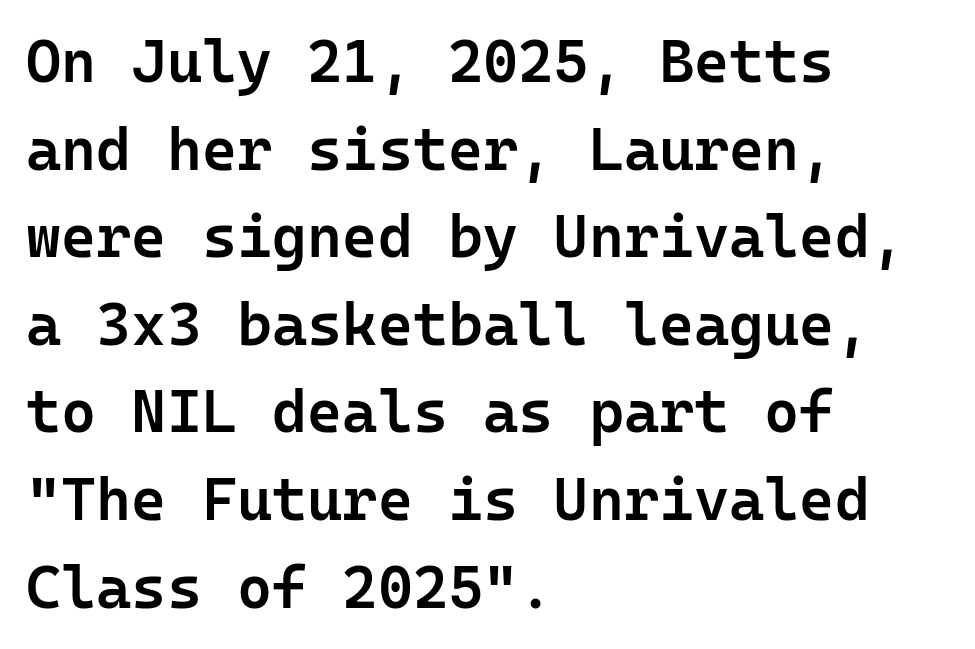
The image shows 60 px semibold sans-serif type, upright, monospaced; set left-aligned, normal line spacing (1.46x), normal letter spacing, not underlined; low stroke contrast and a medium x-height.
